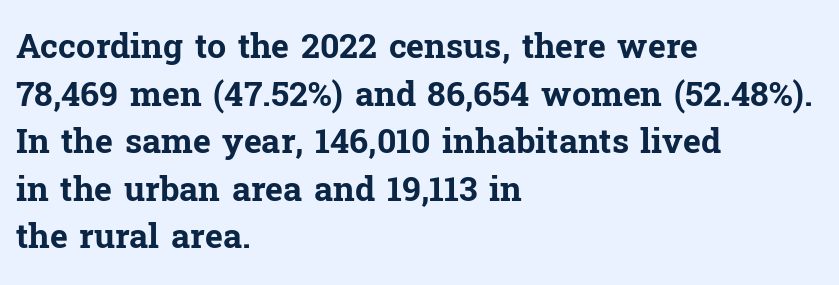
Q: Is the text bold? A: Yes.
Q: Is the text italic (slanted)? A: No, it is upright.
Q: Is the typeface a serif or a sans-serif typeface? A: Serif.
Q: Is the text underlined? A: No.
Q: How is the paragraph aligned? A: Left-aligned.
Q: Is the spacing between letters normal or unusually wide? A: Normal.
Q: Is the spacing between lines tight, normal or loose? A: Normal.
Q: Width (condensed, normal, or wide)? A: Normal.
Q: Stroke contrast? A: Low.
Q: x-height? A: Medium.
Q: Monospaced? A: No.
